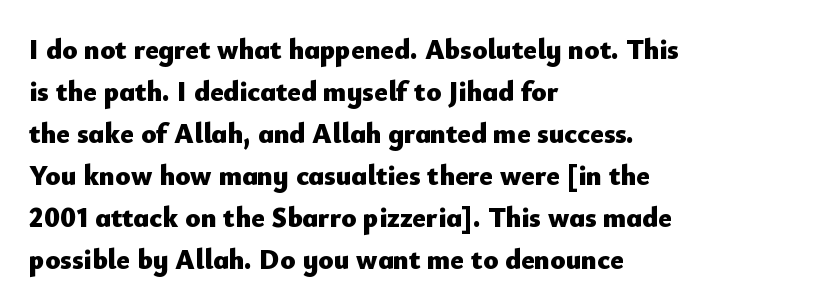
Q: Is the text bold? A: Yes.
Q: Is the text italic (slanted)? A: No, it is upright.
Q: Is the typeface a serif or a sans-serif typeface? A: Sans-serif.
Q: Is the text underlined? A: No.
Q: How is the paragraph aligned? A: Left-aligned.
Q: Is the spacing between letters normal or unusually wide? A: Normal.
Q: Is the spacing between lines tight, normal or loose? A: Normal.
Q: Width (condensed, normal, or wide)? A: Normal.
Q: Stroke contrast? A: Low.
Q: x-height? A: Small.
Q: Monospaced? A: No.
